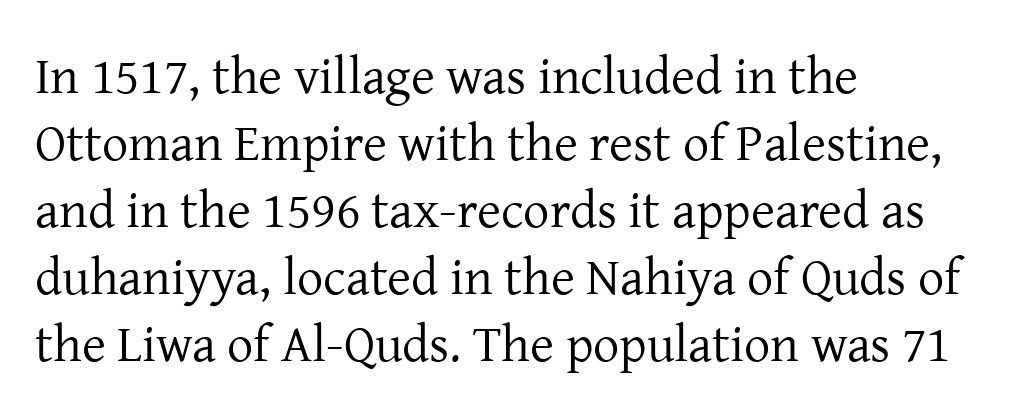
The face used here is seriffed, in the tradition of book romans. Italic? Not at all — the glyphs are vertical. Quick note: interline space is typical. Letters have the restrained weight of plain body copy at most.
